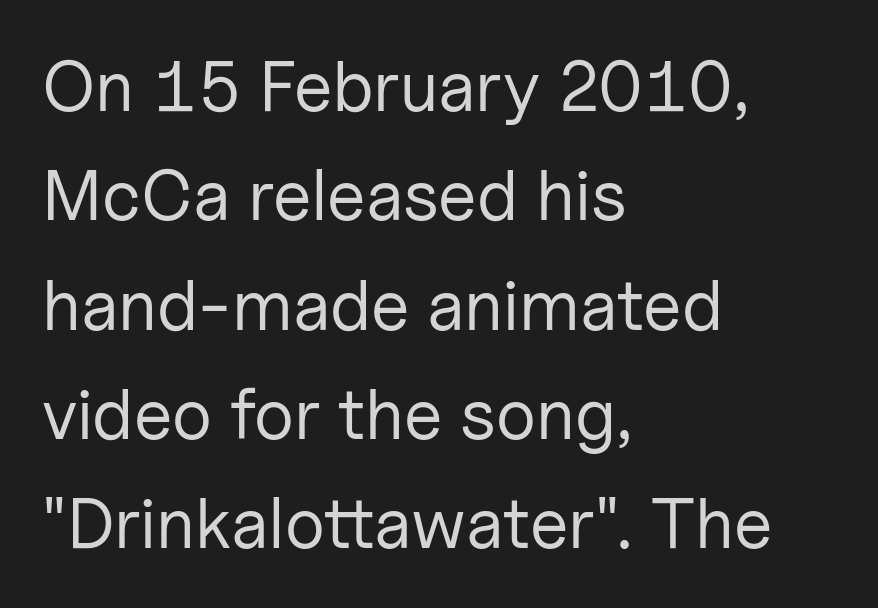
Q: Is the text bold? A: No.
Q: Is the text italic (slanted)? A: No, it is upright.
Q: Is the typeface a serif or a sans-serif typeface? A: Sans-serif.
Q: Is the text underlined? A: No.
Q: How is the paragraph aligned? A: Left-aligned.
Q: Is the spacing between letters normal or unusually wide? A: Normal.
Q: Is the spacing between lines tight, normal or loose? A: Normal.
Q: Width (condensed, normal, or wide)? A: Normal.
Q: Stroke contrast? A: Low.
Q: x-height? A: Medium.
Q: Monospaced? A: No.
